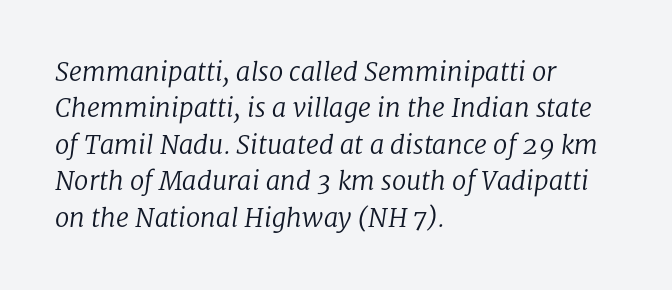
Q: Is the text bold? A: No.
Q: Is the text italic (slanted)? A: Yes, it leans right by about 8 degrees.
Q: Is the text underlined? A: No.
Q: How is the paragraph aligned? A: Left-aligned.
Q: Is the spacing between letters normal or unusually wide? A: Normal.
Q: Is the spacing between lines tight, normal or loose? A: Normal.
